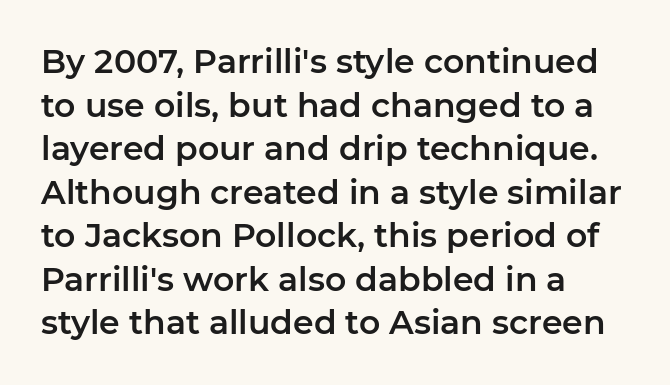
Q: Is the text italic (slanted)? A: No, it is upright.
Q: Is the typeface a serif or a sans-serif typeface? A: Sans-serif.
Q: Is the text underlined? A: No.
Q: How is the paragraph aligned? A: Left-aligned.
Q: Is the spacing between letters normal or unusually wide? A: Normal.
Q: Is the spacing between lines tight, normal or loose? A: Normal.
Q: Width (condensed, normal, or wide)? A: Normal.
Q: Stroke contrast? A: Low.
Q: x-height? A: Medium.
Q: Monospaced? A: No.
